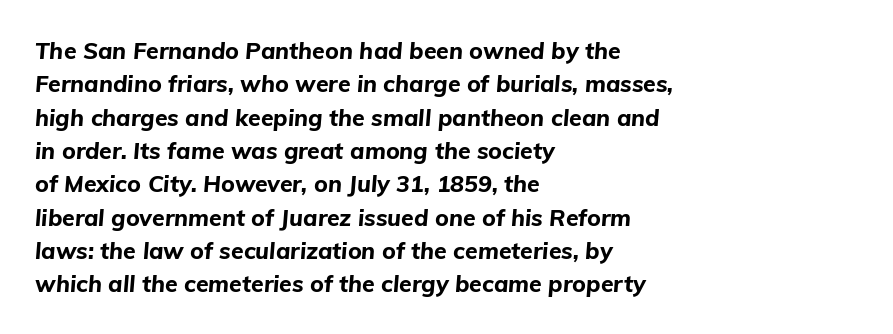
The image shows 23 px bold type, italic (leaning right); set left-aligned, normal line spacing (1.45x), normal letter spacing, not underlined.
